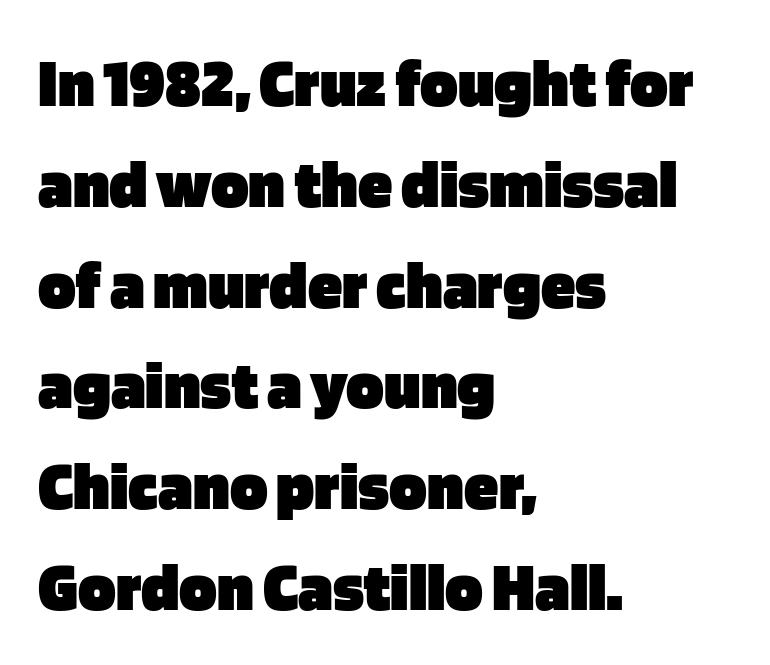
{"serif": "no", "italic": "no", "bold": "yes", "weight": "heavy", "width": "normal", "stroke_contrast": "low", "x_height": "large", "monospaced": "no", "underline": "no", "align": "left", "line_spacing": "normal", "line_spacing_ratio": 1.44, "letter_spacing": "normal", "letter_spacing_em": 0.0, "glyph_px": 70}
